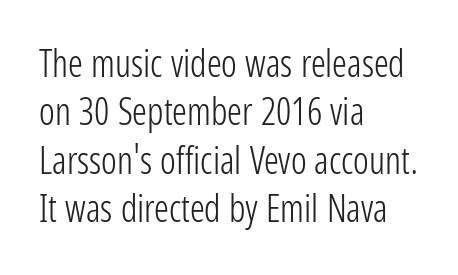
Q: Is the text bold? A: No.
Q: Is the text italic (slanted)? A: No, it is upright.
Q: Is the typeface a serif or a sans-serif typeface? A: Sans-serif.
Q: Is the text underlined? A: No.
Q: How is the paragraph aligned? A: Left-aligned.
Q: Is the spacing between letters normal or unusually wide? A: Normal.
Q: Is the spacing between lines tight, normal or loose? A: Normal.
Q: Width (condensed, normal, or wide)? A: Condensed.
Q: Stroke contrast? A: Low.
Q: x-height? A: Medium.
Q: Monospaced? A: No.
